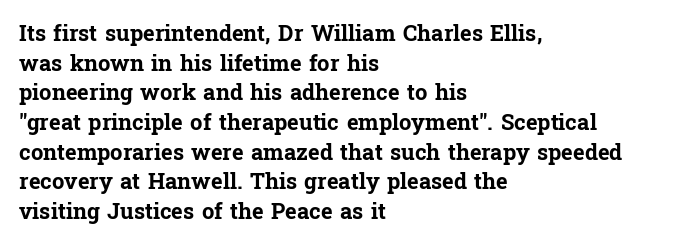
{"italic": "no", "bold": "yes", "underline": "no", "align": "left", "line_spacing": "normal", "line_spacing_ratio": 1.35, "letter_spacing": "normal", "letter_spacing_em": 0.0, "glyph_px": 22}
